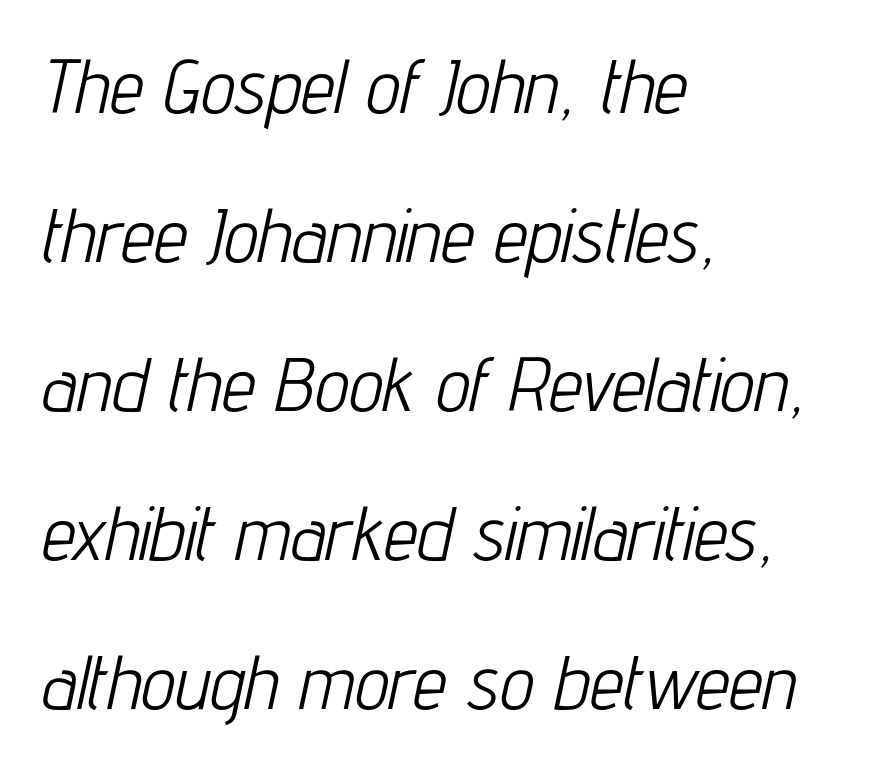
Would a proofreader flag this as italicized? Yes. A quiet, ordinary-to-light weight characterises the typeface. These lines are set flush left with a ragged right edge. A clean baseline with only descenders dipping below it. Default kerning and tracking; the words read as compact shapes.
